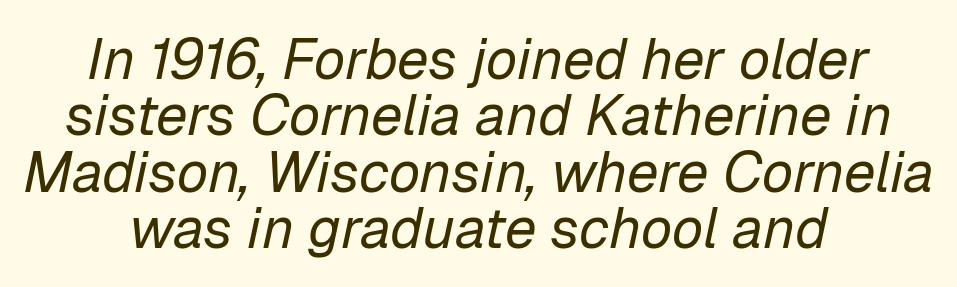
Nothing heavy about these letters — not bold at all. The letters advance in unequal steps, a hallmark of proportional type. Both edges are ragged and mirror each other, which tells us the setting is centered. Notice how the stems are inclined rather than vertical — that's the hallmark of italics. The tracking reads as untouched default to a designer's eye. A clean baseline with only descenders dipping below it.
